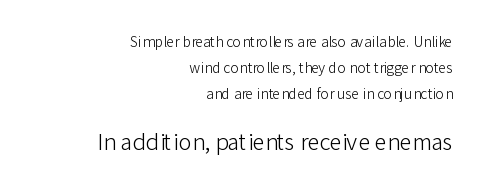
Where is the straight margin? On the right. Students, note that the glyphs here touch the page at normal intervals. Check the space under the baseline: it is left empty. Heft: none added — not bold. Does the lettering tilt? It doesn't — this is upright.
